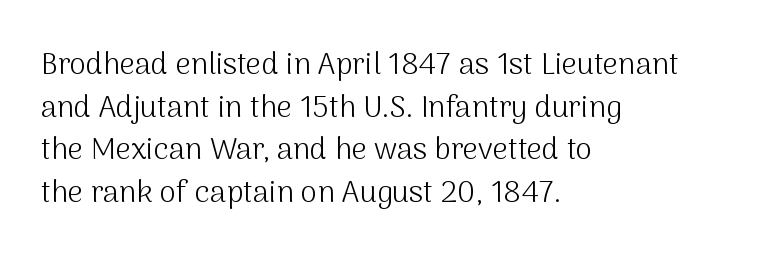
Grotesque or geometric, the face here clearly has no serifs. The letters advance in unequal steps, a hallmark of proportional type. Rows of type keep a routine distance in the vertical direction. The font is comparable to plain body text, perhaps lighter. No word sits above an underline. Notice how the stems are strictly vertical — no italics here.
